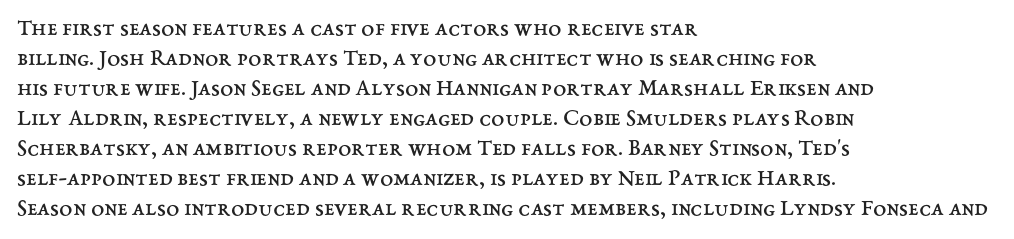
The image shows 24 px text type, upright; set left-aligned, normal line spacing (1.25x), normal letter spacing, not underlined.
